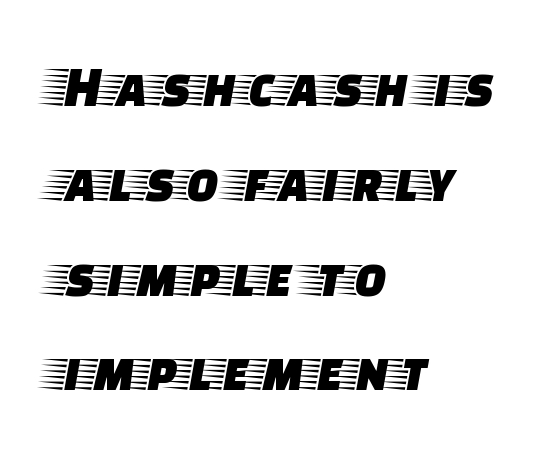
{"serif": "yes", "width": "wide", "stroke_contrast": "low", "x_height": "large", "monospaced": "no", "underline": "no", "align": "left", "line_spacing": "normal", "line_spacing_ratio": 1.58, "letter_spacing": "normal", "letter_spacing_em": 0.0, "glyph_px": 60}
